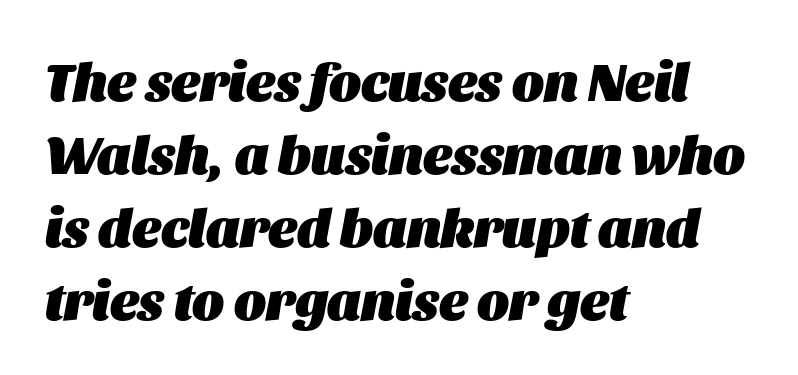
The image shows 54 px heavy type, italic (leaning right); set left-aligned, normal line spacing (1.35x), normal letter spacing, not underlined; medium stroke contrast and a large x-height.
